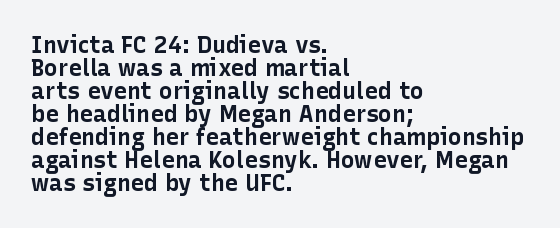
The image shows 23 px bold type, upright; set left-aligned, tight line spacing (1.0x), normal letter spacing, not underlined.
